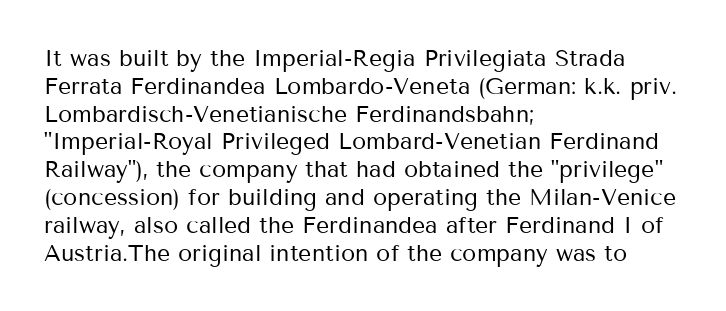
Q: Is the text bold? A: No.
Q: Is the text italic (slanted)? A: No, it is upright.
Q: Is the text underlined? A: No.
Q: How is the paragraph aligned? A: Left-aligned.
Q: Is the spacing between letters normal or unusually wide? A: Normal.
